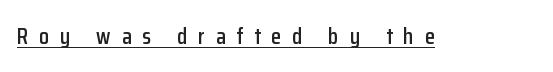
{"italic": "no", "underline": "yes", "letter_spacing": "wide", "letter_spacing_em": 0.47, "glyph_px": 23}
